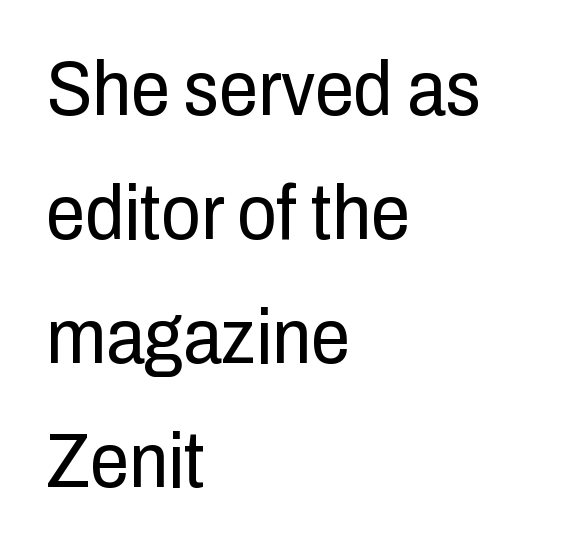
{"serif": "no", "italic": "no", "bold": "no", "weight": "regular", "width": "condensed", "stroke_contrast": "low", "x_height": "medium", "monospaced": "no", "underline": "no", "align": "left", "line_spacing": "normal", "line_spacing_ratio": 1.59, "letter_spacing": "normal", "letter_spacing_em": 0.0, "glyph_px": 78}
